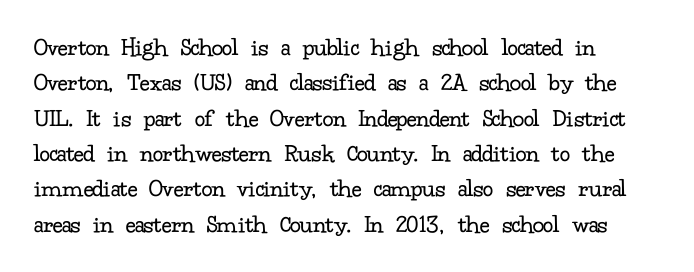
The image shows 26 px text type, upright; set left-aligned, normal line spacing (1.36x), normal letter spacing, not underlined.
